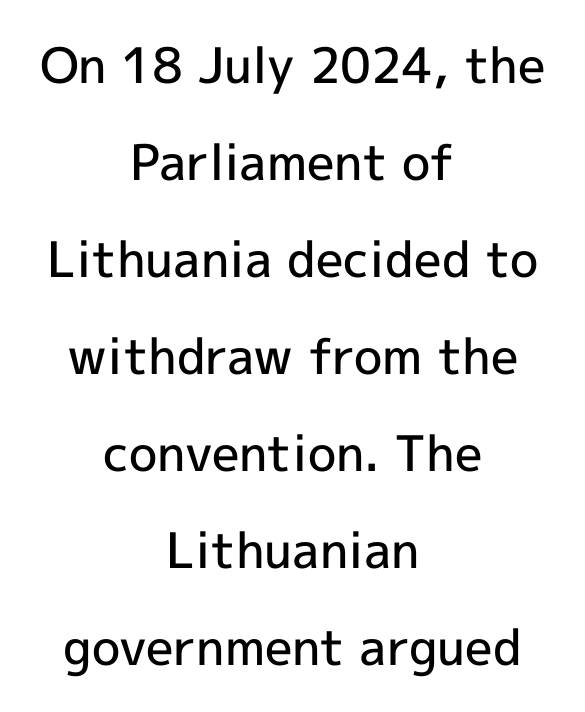
Q: Is the text bold? A: Semi-bold.
Q: Is the text italic (slanted)? A: No, it is upright.
Q: Is the typeface a serif or a sans-serif typeface? A: Sans-serif.
Q: Is the text underlined? A: No.
Q: How is the paragraph aligned? A: Centered.
Q: Is the spacing between letters normal or unusually wide? A: Normal.
Q: Is the spacing between lines tight, normal or loose? A: Loose.
Q: Width (condensed, normal, or wide)? A: Normal.
Q: x-height? A: Medium.
Q: Monospaced? A: No.
